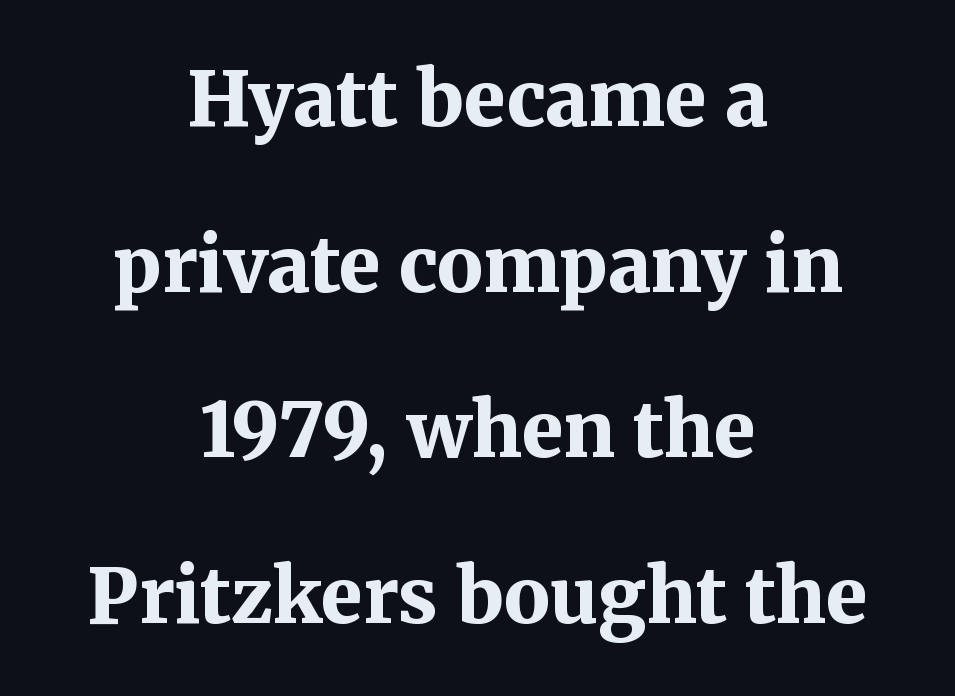
Typesetter's note: full bold, strokes at maximum text heaviness. Check the space under the baseline: it is left empty. The lines are quadded center. Horizontal bands of white between lines are thick stripes. Does extra space separate the letters? No, they use regular spacing. Is this a fixed-width face? No — the glyphs have proportional, varying widths.
